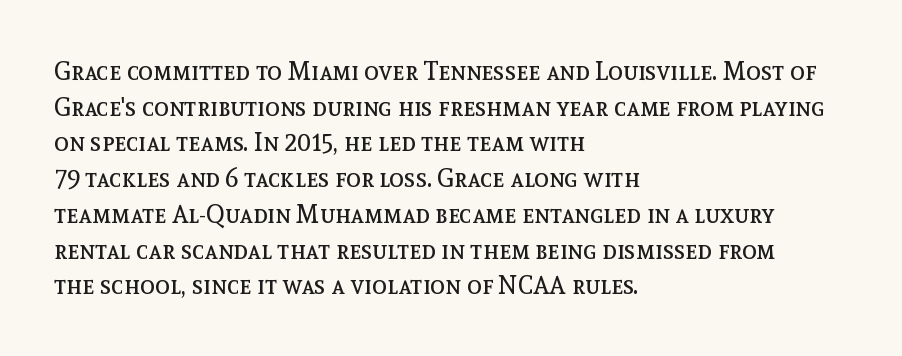
Q: Is the text bold? A: No.
Q: Is the text italic (slanted)? A: No, it is upright.
Q: Is the text underlined? A: No.
Q: How is the paragraph aligned? A: Left-aligned.
Q: Is the spacing between letters normal or unusually wide? A: Normal.
Q: Is the spacing between lines tight, normal or loose? A: Normal.
